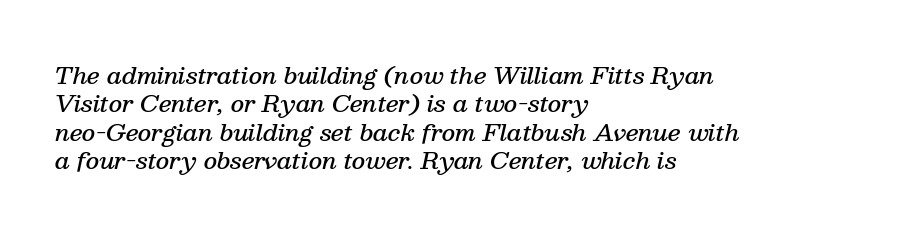
{"italic": "yes", "lean": "right", "slant_degrees": 13, "bold": "semi", "underline": "no", "align": "left", "line_spacing_ratio": 1.23, "letter_spacing": "normal", "letter_spacing_em": 0.0, "glyph_px": 23}
